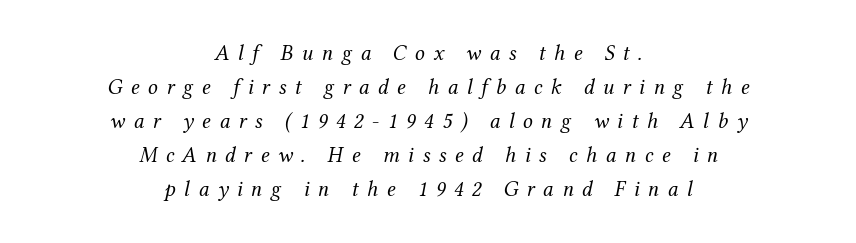
{"italic": "yes", "lean": "right", "slant_degrees": 12, "bold": "no", "underline": "no", "align": "center", "line_spacing": "normal", "line_spacing_ratio": 1.55, "letter_spacing": "wide", "letter_spacing_em": 0.38, "glyph_px": 22}
